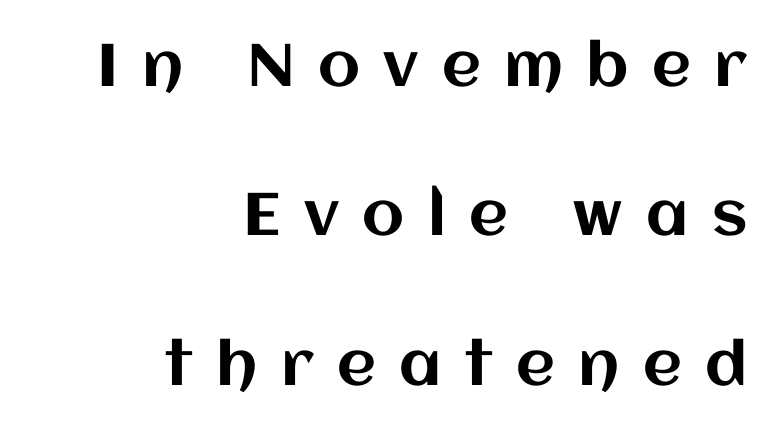
Q: Is the text italic (slanted)? A: No, it is upright.
Q: Is the text underlined? A: No.
Q: How is the paragraph aligned? A: Right-aligned.
Q: Is the spacing between letters normal or unusually wide? A: Unusually wide.
Q: Is the spacing between lines tight, normal or loose? A: Loose.
Q: Width (condensed, normal, or wide)? A: Normal.
Q: Stroke contrast? A: Medium.
Q: x-height? A: Large.
Q: Monospaced? A: No.
